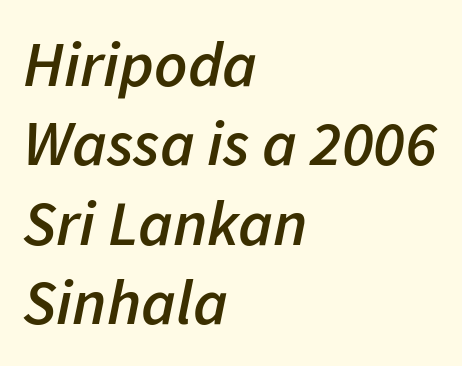
{"italic": "yes", "lean": "right", "slant_degrees": 11, "bold": "semi", "weight": "semibold", "width": "normal", "stroke_contrast": "low", "x_height": "medium", "monospaced": "no", "underline": "no", "align": "left", "line_spacing_ratio": 1.24, "letter_spacing": "normal", "letter_spacing_em": 0.0, "glyph_px": 64}
